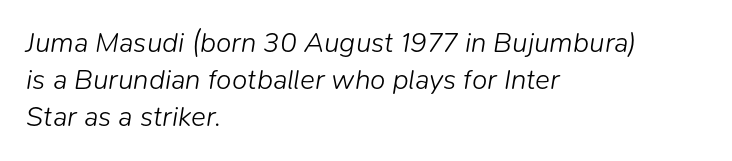
The image shows 28 px light type, italic (leaning right); set left-aligned, normal line spacing (1.33x), normal letter spacing, not underlined; low stroke contrast and a medium x-height.
